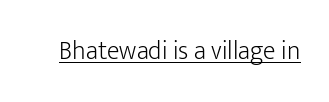
{"italic": "no", "bold": "no", "underline": "yes", "letter_spacing": "normal", "letter_spacing_em": 0.0, "glyph_px": 26}
